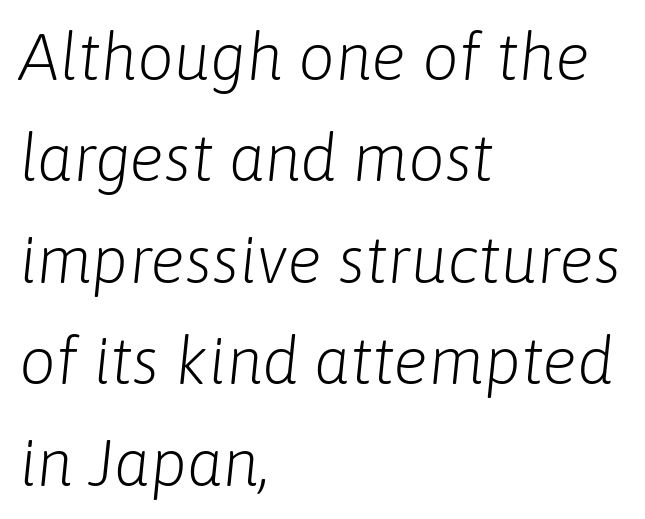
The image shows 65 px light type, italic (leaning right); set left-aligned, normal line spacing (1.56x), normal letter spacing, not underlined; low stroke contrast and a medium x-height.
